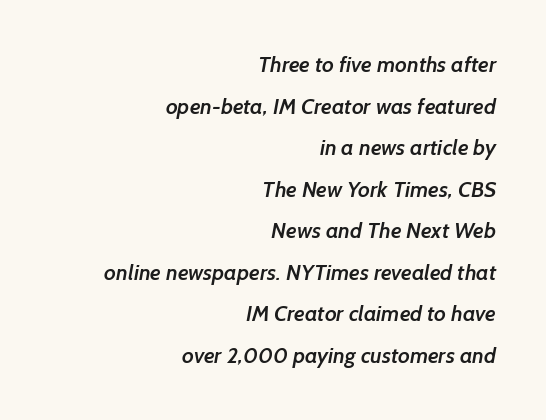
Weight check: semibold — heavier than regular, not quite bold. The passage shown has conventional tracking throughout. Right-aligned paragraph, ragged on the left. The area under the type is left untouched.
